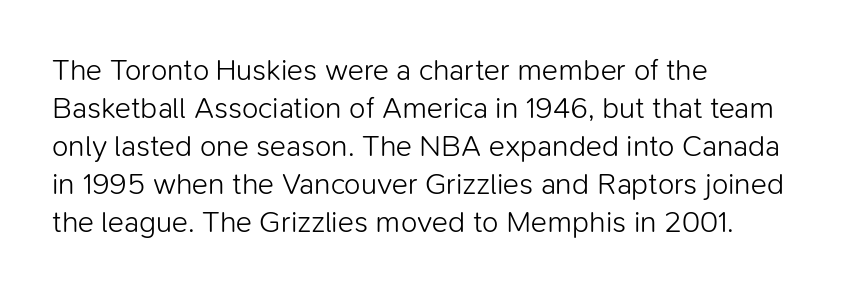
{"serif": "no", "italic": "no", "bold": "no", "weight": "light", "width": "normal", "stroke_contrast": "low", "x_height": "medium", "monospaced": "no", "underline": "no", "align": "left", "line_spacing": "normal", "line_spacing_ratio": 1.27, "letter_spacing": "normal", "letter_spacing_em": 0.0, "glyph_px": 30}
